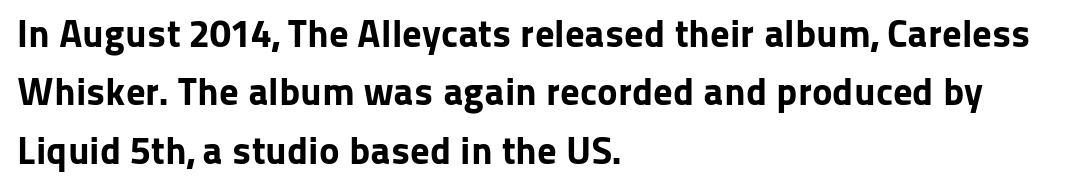
In terms of leading, this rendering sits right in the middle. The type sits square on the baseline with zero lean. A sans-serif font was chosen for this passage. Teacher's note: observe the even left margin — that is flush-left alignment. This sample uses plain, unmodified letter spacing. This sample has the flowing, uneven cadence of proportional lettering.
